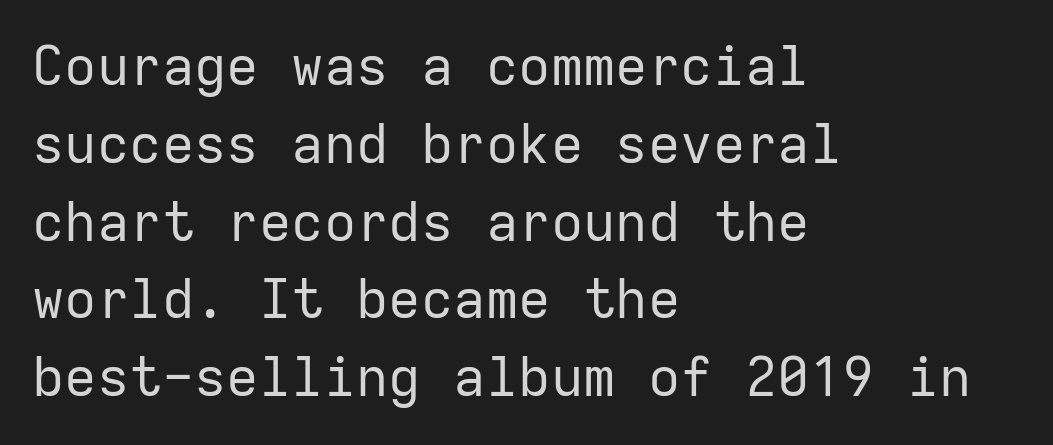
The image shows 54 px regular-weight sans-serif type, upright, monospaced; set left-aligned, normal line spacing (1.44x), normal letter spacing, not underlined; low stroke contrast and a medium x-height.
